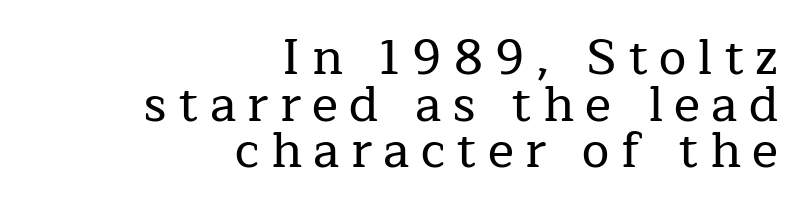
Q: Is the text italic (slanted)? A: No, it is upright.
Q: Is the typeface a serif or a sans-serif typeface? A: Serif.
Q: Is the text underlined? A: No.
Q: How is the paragraph aligned? A: Right-aligned.
Q: Is the spacing between letters normal or unusually wide? A: Unusually wide.
Q: Is the spacing between lines tight, normal or loose? A: Tight.
Q: Width (condensed, normal, or wide)? A: Normal.
Q: Stroke contrast? A: Low.
Q: x-height? A: Medium.
Q: Monospaced? A: No.
